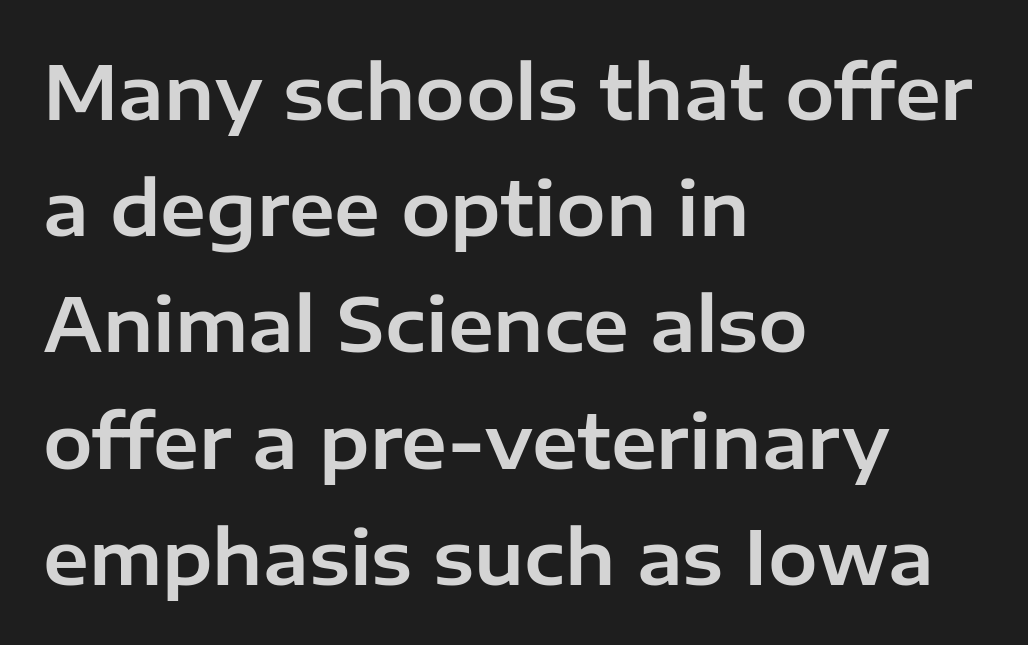
Q: Is the text italic (slanted)? A: No, it is upright.
Q: Is the typeface a serif or a sans-serif typeface? A: Sans-serif.
Q: Is the text underlined? A: No.
Q: How is the paragraph aligned? A: Left-aligned.
Q: Is the spacing between letters normal or unusually wide? A: Normal.
Q: Is the spacing between lines tight, normal or loose? A: Normal.
Q: Width (condensed, normal, or wide)? A: Normal.
Q: Stroke contrast? A: Low.
Q: x-height? A: Medium.
Q: Monospaced? A: No.
